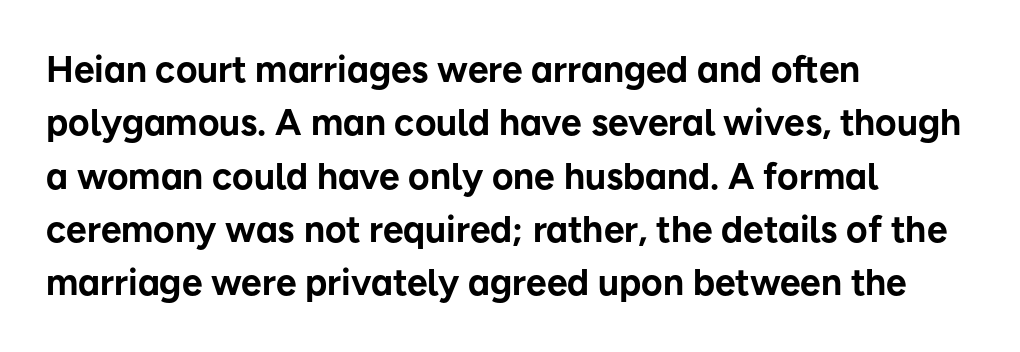
The face used here has the dense, thick strokes of a bold. Check under the words: just untouched page. Caption: multi-line text, flush left, ragged right. The face used here is rendered with its standard letterfit. Spacing verdict: proportional, widths tailored to each character.
